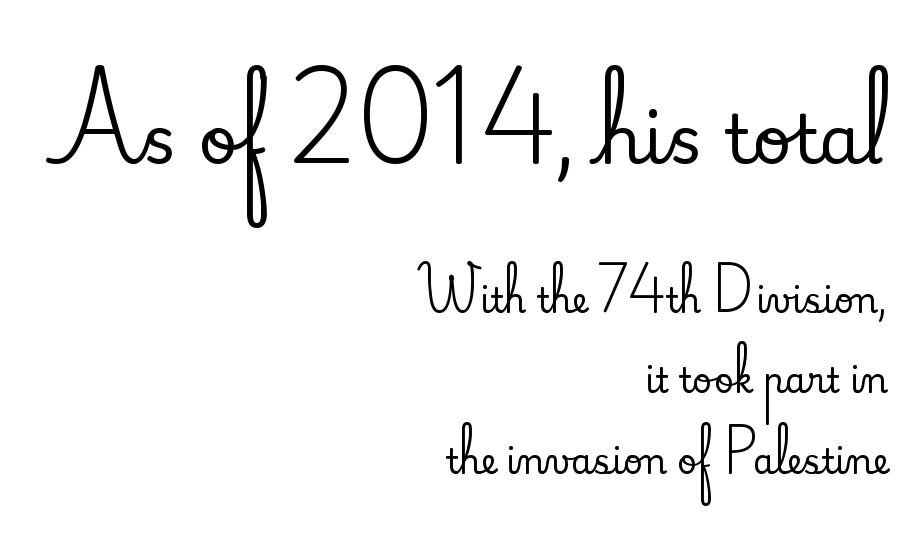
The image shows 68 px serif type, upright; set right-aligned, loose line spacing (2.37x), normal letter spacing, not underlined; the first (top) block is 2.0x larger; medium stroke contrast and a small x-height.
